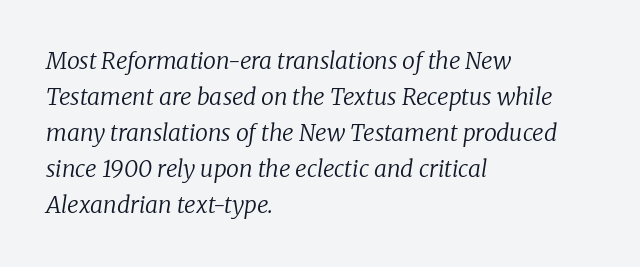
Q: Is the text bold? A: No.
Q: Is the text italic (slanted)? A: Yes, it leans right by about 8 degrees.
Q: Is the text underlined? A: No.
Q: How is the paragraph aligned? A: Left-aligned.
Q: Is the spacing between letters normal or unusually wide? A: Normal.
Q: Is the spacing between lines tight, normal or loose? A: Normal.
